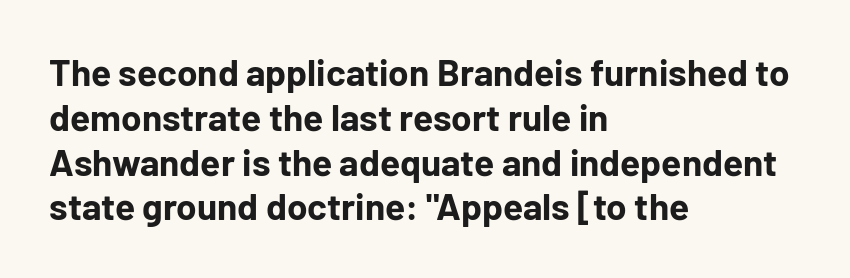
The image shows 37 px bold sans-serif type, upright; set left-aligned, line spacing 1.21x, normal letter spacing, not underlined; low stroke contrast and a medium x-height.
